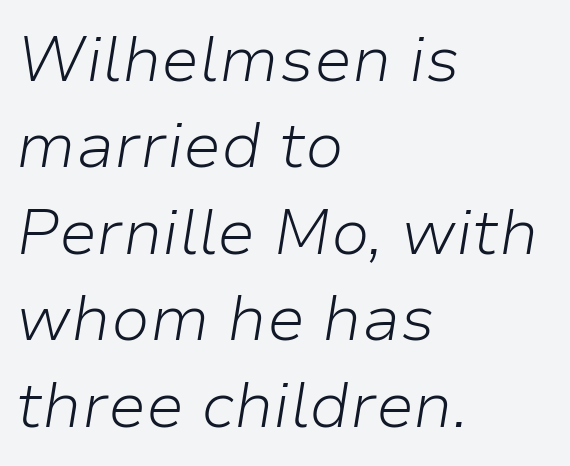
{"italic": "yes", "lean": "right", "slant_degrees": 9, "bold": "no", "weight": "light", "width": "normal", "stroke_contrast": "low", "x_height": "medium", "monospaced": "no", "underline": "no", "align": "left", "line_spacing": "normal", "line_spacing_ratio": 1.35, "letter_spacing": "normal", "letter_spacing_em": 0.0, "glyph_px": 64}
